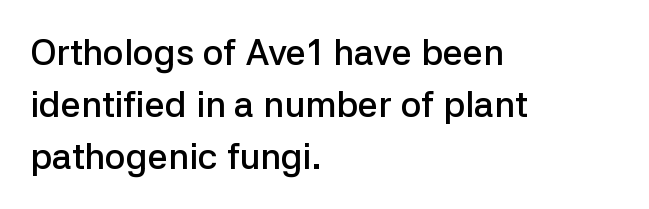
The image shows 36 px semibold sans-serif type, upright; set left-aligned, normal line spacing (1.45x), normal letter spacing, not underlined; low stroke contrast and a medium x-height.
